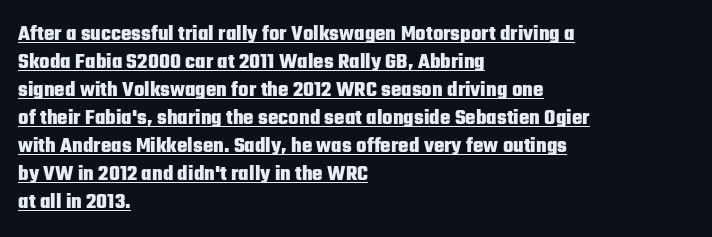
{"italic": "no", "bold": "yes", "underline": "yes", "align": "left", "line_spacing": "normal", "line_spacing_ratio": 1.27, "letter_spacing": "normal", "letter_spacing_em": 0.0, "glyph_px": 22}
